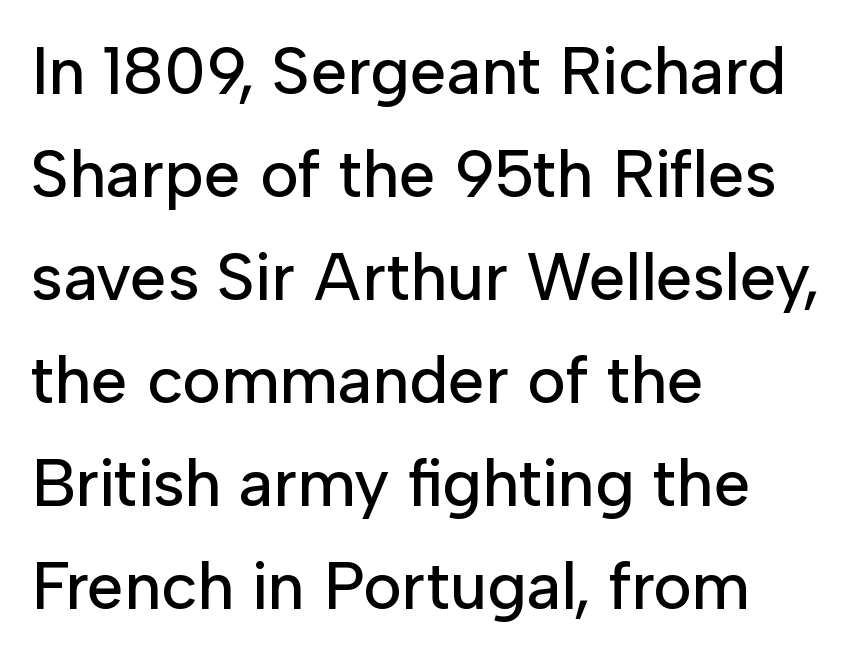
{"serif": "no", "italic": "no", "width": "normal", "stroke_contrast": "low", "x_height": "medium", "monospaced": "no", "underline": "no", "align": "left", "line_spacing": "normal", "line_spacing_ratio": 1.56, "letter_spacing": "normal", "letter_spacing_em": 0.0, "glyph_px": 66}
